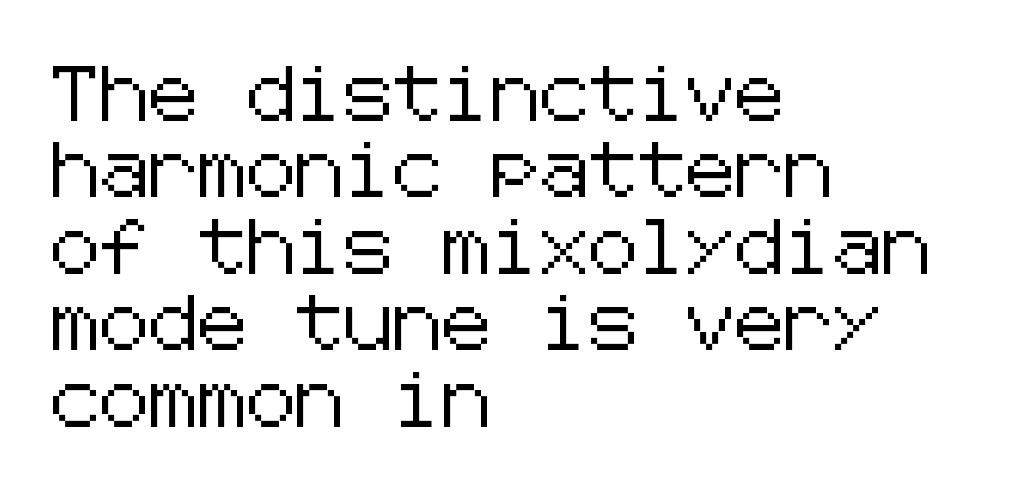
{"serif": "no", "italic": "no", "width": "normal", "stroke_contrast": "low", "x_height": "medium", "underline": "no", "align": "left", "line_spacing": "normal", "line_spacing_ratio": 1.39, "letter_spacing": "normal", "letter_spacing_em": 0.0, "glyph_px": 55}
